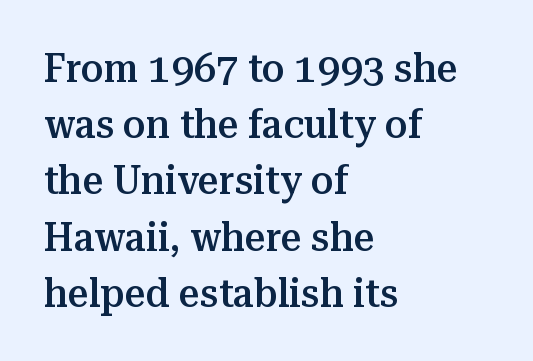
The image shows 41 px semibold serif type, upright; set left-aligned, normal line spacing (1.37x), normal letter spacing, not underlined; medium stroke contrast and a medium x-height.
